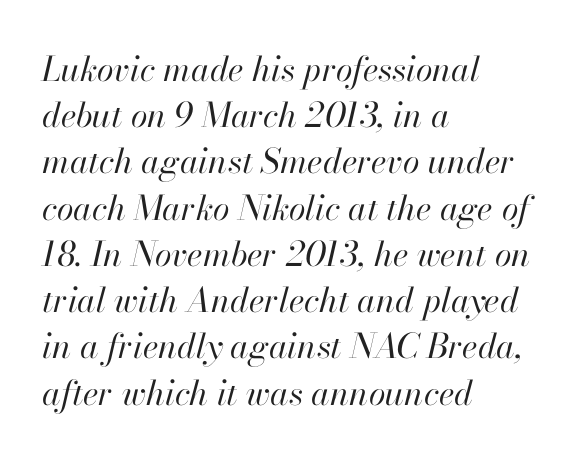
Q: Is the text bold? A: No.
Q: Is the text italic (slanted)? A: Yes, it leans right by about 13 degrees.
Q: Is the text underlined? A: No.
Q: How is the paragraph aligned? A: Left-aligned.
Q: Is the spacing between letters normal or unusually wide? A: Normal.
Q: Is the spacing between lines tight, normal or loose? A: Normal.
Q: Width (condensed, normal, or wide)? A: Normal.
Q: Stroke contrast? A: High.
Q: x-height? A: Small.
Q: Monospaced? A: No.
